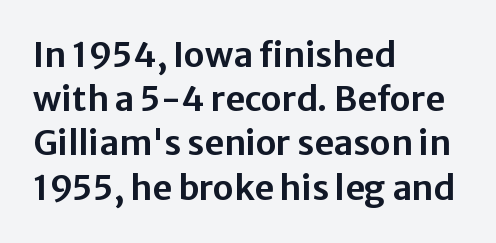
Q: Is the text italic (slanted)? A: No, it is upright.
Q: Is the typeface a serif or a sans-serif typeface? A: Sans-serif.
Q: Is the text underlined? A: No.
Q: How is the paragraph aligned? A: Left-aligned.
Q: Is the spacing between letters normal or unusually wide? A: Normal.
Q: Is the spacing between lines tight, normal or loose? A: Normal.
Q: Width (condensed, normal, or wide)? A: Normal.
Q: Stroke contrast? A: Low.
Q: x-height? A: Medium.
Q: Monospaced? A: No.
